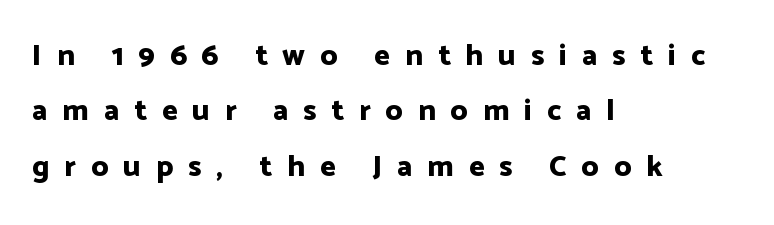
{"serif": "no", "italic": "no", "bold": "yes", "weight": "bold", "width": "normal", "stroke_contrast": "low", "x_height": "medium", "monospaced": "no", "underline": "no", "align": "left", "line_spacing_ratio": 1.85, "letter_spacing": "wide", "letter_spacing_em": 0.5, "glyph_px": 30}
